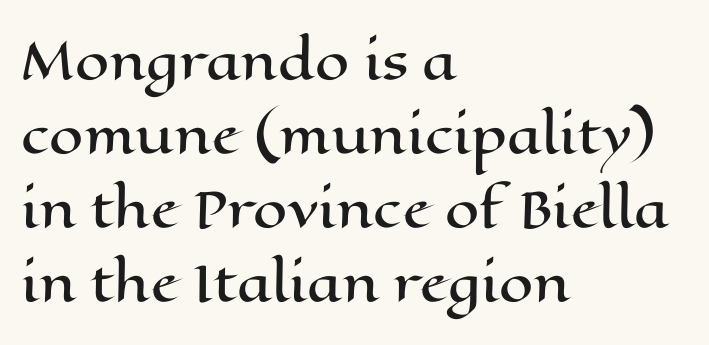
Q: Is the text italic (slanted)? A: No, it is upright.
Q: Is the text underlined? A: No.
Q: How is the paragraph aligned? A: Left-aligned.
Q: Is the spacing between letters normal or unusually wide? A: Normal.
Q: Is the spacing between lines tight, normal or loose? A: Normal.
Q: Width (condensed, normal, or wide)? A: Wide.
Q: Stroke contrast? A: High.
Q: x-height? A: Medium.
Q: Monospaced? A: No.
